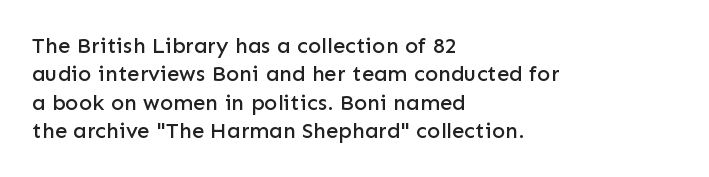
{"italic": "no", "underline": "no", "align": "left", "line_spacing": "normal", "line_spacing_ratio": 1.29, "letter_spacing": "normal", "letter_spacing_em": 0.0, "glyph_px": 22}
